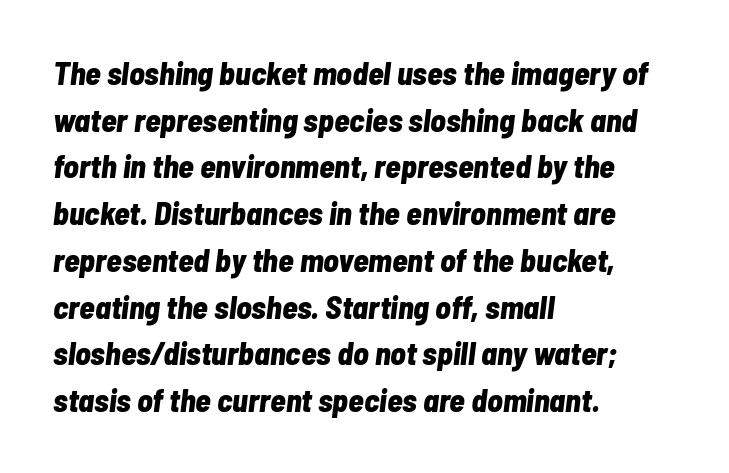
Set as a true bold cut, around the 700 mark. The letterforms sit shoulder to shoulder at normal distance. Each line starts at the same left margin while the right side varies. Slant detected: the letters are inclined. Just letters on the line, the space beneath them empty.
